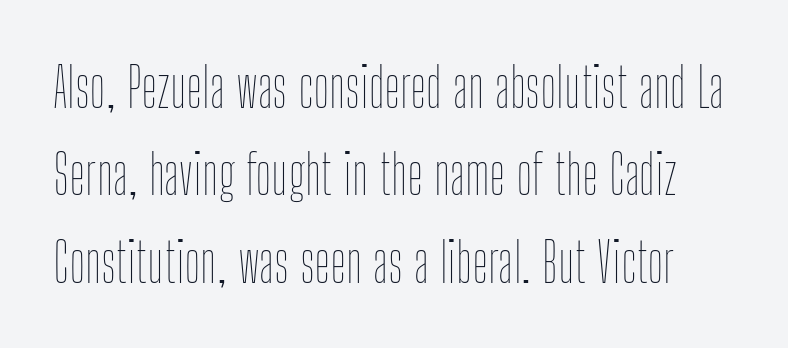
{"italic": "no", "bold": "no", "weight": "thin", "width": "condensed", "stroke_contrast": "low", "x_height": "medium", "monospaced": "no", "underline": "no", "line_spacing": "normal", "line_spacing_ratio": 1.59, "letter_spacing": "normal", "letter_spacing_em": 0.0, "glyph_px": 55}
